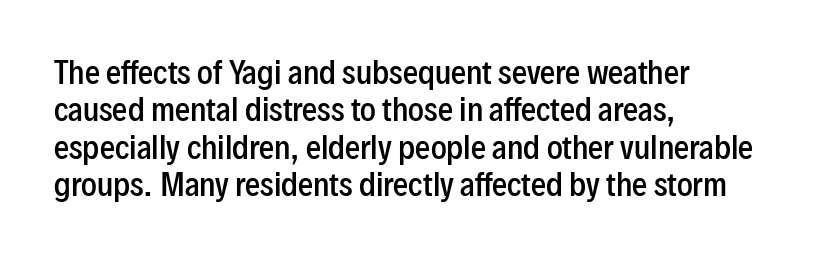
Type style note: lacks serifs. The space between consecutive lines is moderate. A roman cut, with each character standing at attention. You could not count columns in this text — the font is proportionally spaced. The glyphs have the mass of a demibold cut, below bold. Notice how the passage keeps a crisp vertical edge on the left only.
